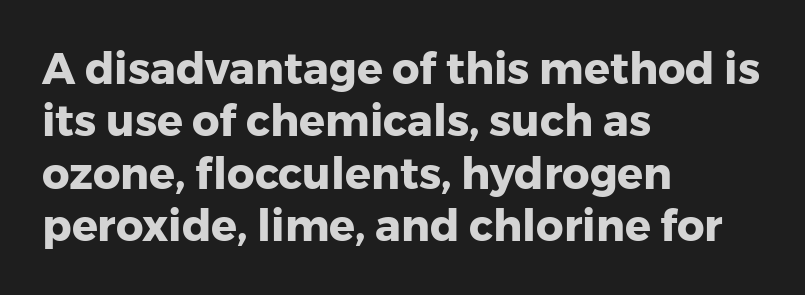
Q: Is the text bold? A: Yes.
Q: Is the text italic (slanted)? A: No, it is upright.
Q: Is the typeface a serif or a sans-serif typeface? A: Sans-serif.
Q: Is the text underlined? A: No.
Q: How is the paragraph aligned? A: Left-aligned.
Q: Is the spacing between letters normal or unusually wide? A: Normal.
Q: Width (condensed, normal, or wide)? A: Normal.
Q: Stroke contrast? A: Low.
Q: x-height? A: Medium.
Q: Monospaced? A: No.
